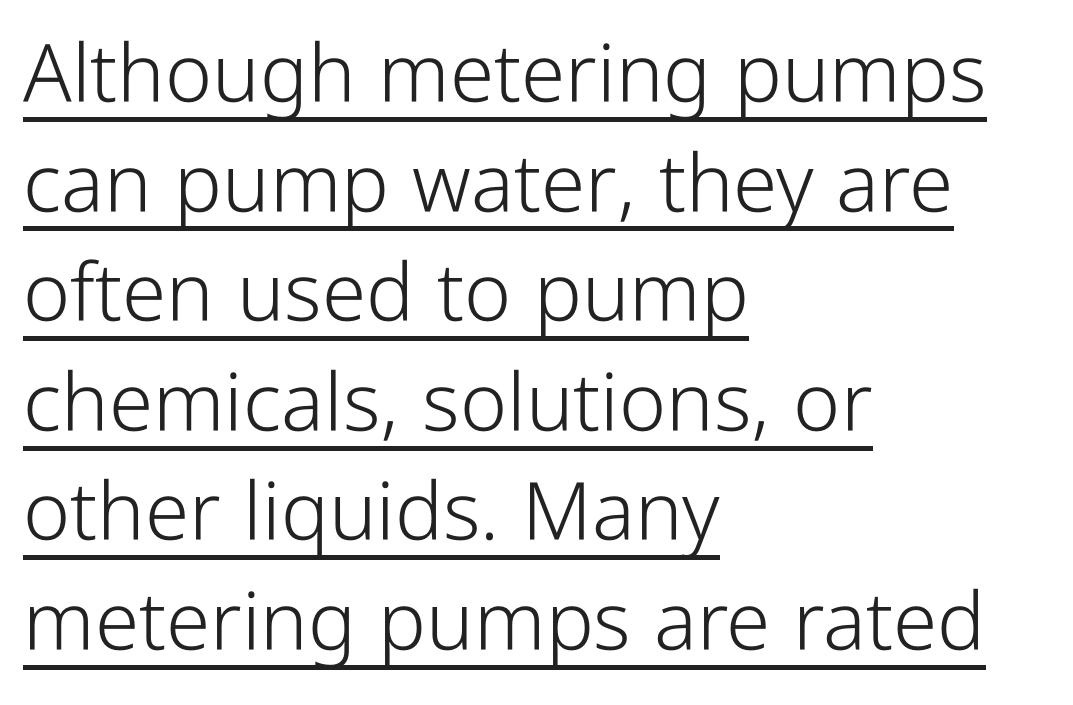
Q: Is the text bold? A: No.
Q: Is the text italic (slanted)? A: No, it is upright.
Q: Is the typeface a serif or a sans-serif typeface? A: Sans-serif.
Q: Is the text underlined? A: Yes.
Q: How is the paragraph aligned? A: Left-aligned.
Q: Is the spacing between letters normal or unusually wide? A: Normal.
Q: Is the spacing between lines tight, normal or loose? A: Normal.
Q: Width (condensed, normal, or wide)? A: Condensed.
Q: Stroke contrast? A: Low.
Q: x-height? A: Medium.
Q: Monospaced? A: No.
